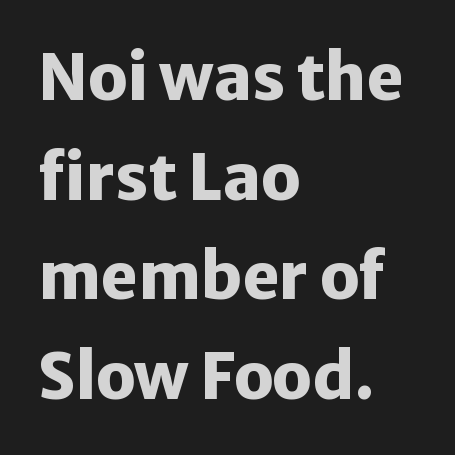
The image shows 63 px heavy sans-serif type, upright; set left-aligned, normal line spacing (1.58x), normal letter spacing, not underlined; low stroke contrast and a medium x-height.
